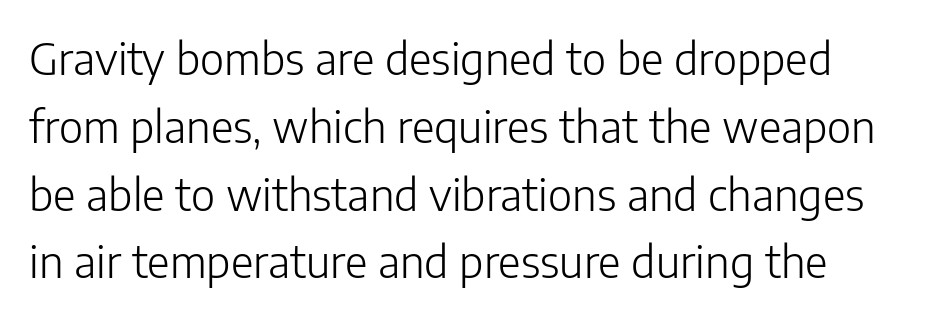
{"serif": "no", "italic": "no", "bold": "no", "weight": "light", "width": "normal", "stroke_contrast": "low", "x_height": "medium", "monospaced": "no", "underline": "no", "line_spacing": "normal", "line_spacing_ratio": 1.54, "letter_spacing": "normal", "letter_spacing_em": 0.0, "glyph_px": 44}
